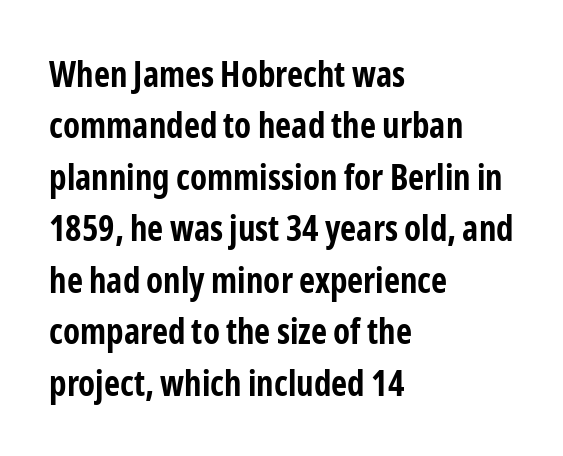
{"serif": "no", "italic": "no", "bold": "yes", "weight": "bold", "width": "condensed", "stroke_contrast": "low", "x_height": "medium", "monospaced": "no", "underline": "no", "align": "left", "line_spacing": "normal", "line_spacing_ratio": 1.47, "letter_spacing": "normal", "letter_spacing_em": 0.0, "glyph_px": 35}
